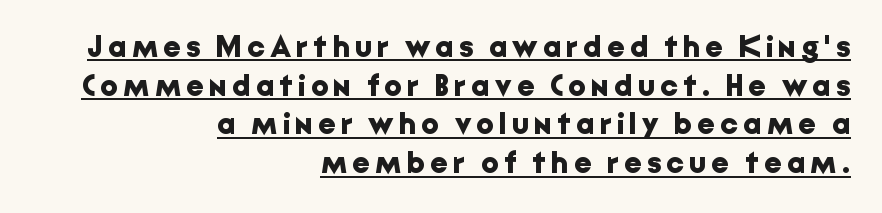
Is there any slant? The stems are plumb. You could not count columns in this text — the font is proportionally spaced. The characters look thick and weighty, a clear bold. A sans-serif font was chosen for this passage. A typographer would call this underscored text. The text block is weighted toward the right margin, trailing off unevenly leftward.
